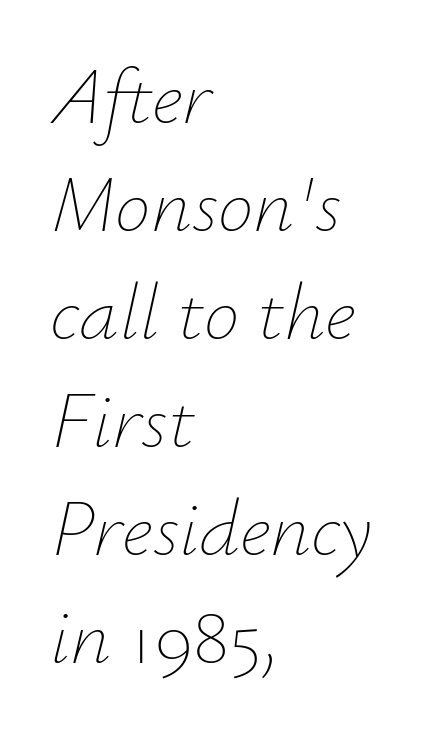
Q: Is the text bold? A: No.
Q: Is the text italic (slanted)? A: Yes, it leans right by about 12 degrees.
Q: Is the text underlined? A: No.
Q: How is the paragraph aligned? A: Left-aligned.
Q: Is the spacing between letters normal or unusually wide? A: Normal.
Q: Is the spacing between lines tight, normal or loose? A: Normal.
Q: Width (condensed, normal, or wide)? A: Normal.
Q: Stroke contrast? A: Low.
Q: x-height? A: Small.
Q: Monospaced? A: No.
